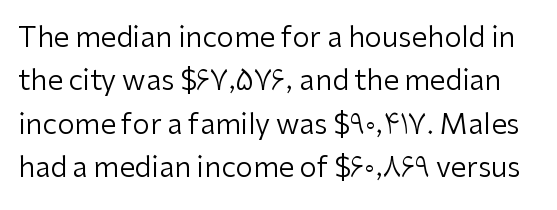
{"serif": "no", "italic": "no", "bold": "no", "weight": "regular", "width": "normal", "stroke_contrast": "low", "x_height": "medium", "monospaced": "no", "underline": "no", "line_spacing": "normal", "line_spacing_ratio": 1.55, "letter_spacing": "normal", "letter_spacing_em": 0.0, "glyph_px": 28}
